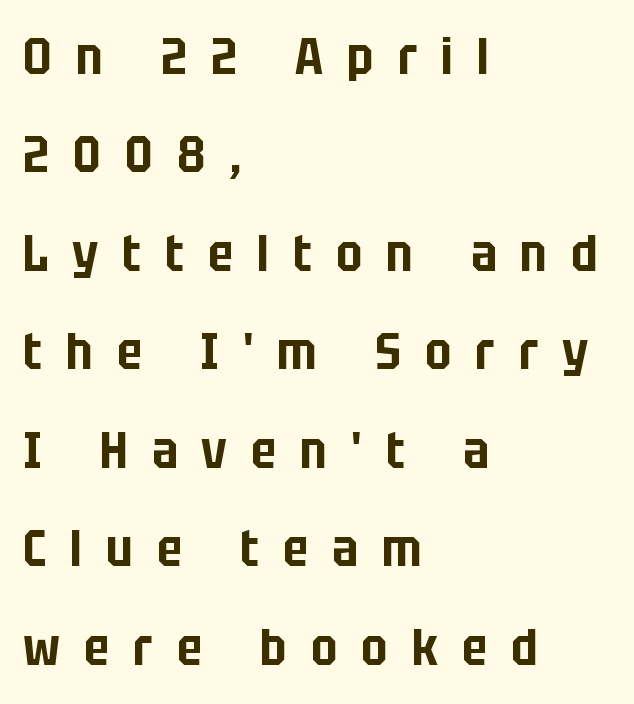
{"serif": "no", "italic": "no", "width": "condensed", "stroke_contrast": "low", "x_height": "large", "monospaced": "no", "underline": "no", "align": "left", "line_spacing": "loose", "line_spacing_ratio": 1.93, "letter_spacing": "wide", "letter_spacing_em": 0.47, "glyph_px": 51}
